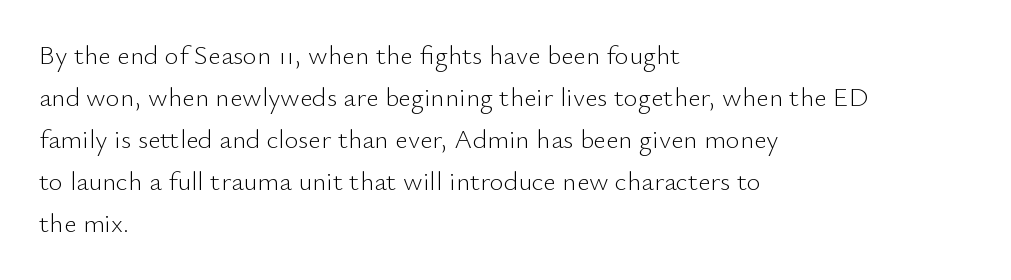
Each new line begins a customary step beneath the previous one. The passage shown is not underscored anywhere. Weight: not bold — regular or lighter. Nope, not italic — everything's standing straight. A classic flush-left, rag-right setting is used for this passage.
